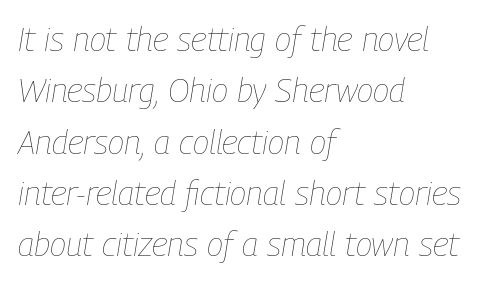
The image shows 34 px thin, condensed type, italic (leaning right); set left-aligned, normal line spacing (1.51x), normal letter spacing, not underlined; low stroke contrast and a medium x-height.
